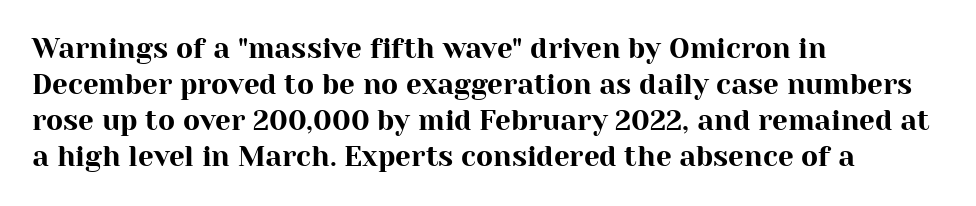
Q: Is the text italic (slanted)? A: No, it is upright.
Q: Is the typeface a serif or a sans-serif typeface? A: Serif.
Q: Is the text underlined? A: No.
Q: How is the paragraph aligned? A: Left-aligned.
Q: Is the spacing between letters normal or unusually wide? A: Normal.
Q: Is the spacing between lines tight, normal or loose? A: Normal.
Q: Width (condensed, normal, or wide)? A: Normal.
Q: Stroke contrast? A: High.
Q: x-height? A: Medium.
Q: Monospaced? A: No.
